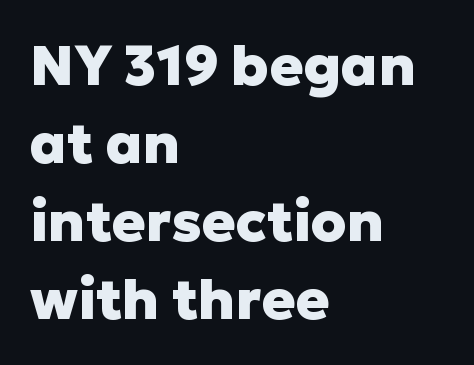
The image shows 56 px heavy sans-serif type, upright; set left-aligned, normal line spacing (1.39x), normal letter spacing, not underlined; low stroke contrast and a medium x-height.
